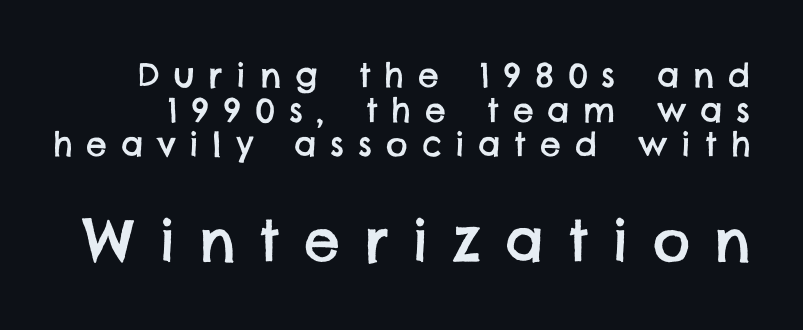
The image shows 57 px sans-serif type; set tight line spacing (1.05x), unusually wide letter spacing (+0.42 em), not underlined; the second (bottom) block is 1.73x larger; low stroke contrast and a large x-height.
